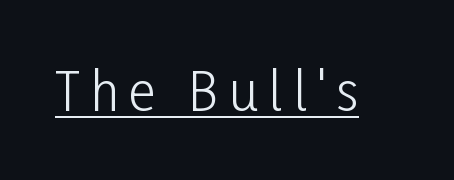
Q: Is the text bold? A: No.
Q: Is the text italic (slanted)? A: No, it is upright.
Q: Is the typeface a serif or a sans-serif typeface? A: Sans-serif.
Q: Is the text underlined? A: Yes.
Q: Is the spacing between letters normal or unusually wide? A: Unusually wide.
Q: Width (condensed, normal, or wide)? A: Condensed.
Q: Stroke contrast? A: Low.
Q: x-height? A: Medium.
Q: Monospaced? A: No.
